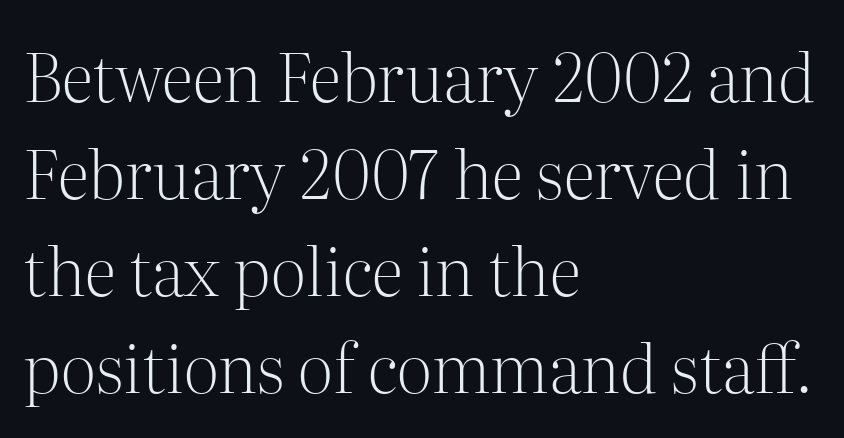
The image shows 67 px light serif type, upright; set left-aligned, normal line spacing (1.45x), normal letter spacing, not underlined; medium stroke contrast and a medium x-height.
